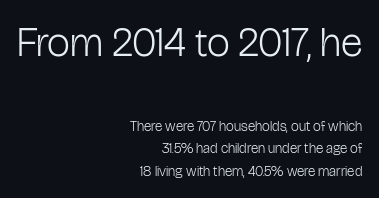
Q: Is the text bold? A: No.
Q: Is the text italic (slanted)? A: No, it is upright.
Q: Is the typeface a serif or a sans-serif typeface? A: Sans-serif.
Q: Is the text underlined? A: No.
Q: How is the paragraph aligned? A: Right-aligned.
Q: Is the spacing between letters normal or unusually wide? A: Normal.
Q: Is the spacing between lines tight, normal or loose? A: Normal.
Q: Which block of text is set in a larger size, the first (top) or the second (bottom)? A: The first (top) one.
Q: Width (condensed, normal, or wide)? A: Condensed.
Q: Stroke contrast? A: Low.
Q: x-height? A: Medium.
Q: Monospaced? A: No.
